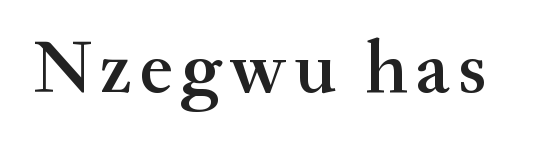
Q: Is the text bold? A: Semi-bold.
Q: Is the text italic (slanted)? A: No, it is upright.
Q: Is the typeface a serif or a sans-serif typeface? A: Serif.
Q: Is the text underlined? A: No.
Q: Width (condensed, normal, or wide)? A: Normal.
Q: Stroke contrast? A: Medium.
Q: x-height? A: Small.
Q: Monospaced? A: No.
